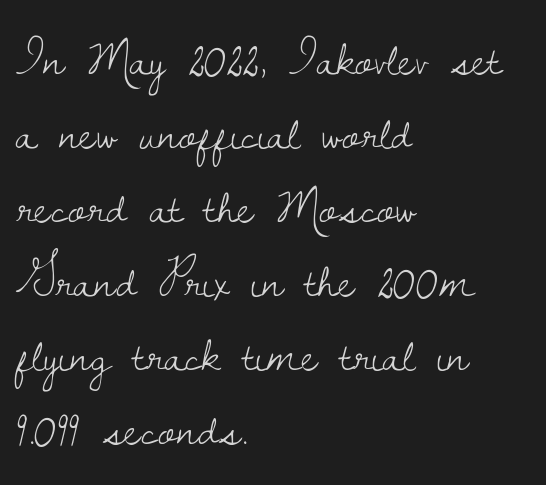
The letters carry serifs — small finishing strokes at the ends of their stems. Only glyphs here, with clear space below each row. Summary of weight: not heavy and not bold. Compared with typical paragraphs, the rows here are spaced about the same. What stands out about the letter spacing? Nothing — it is the standard amount. All the whitespace from short lines collects on the right.
